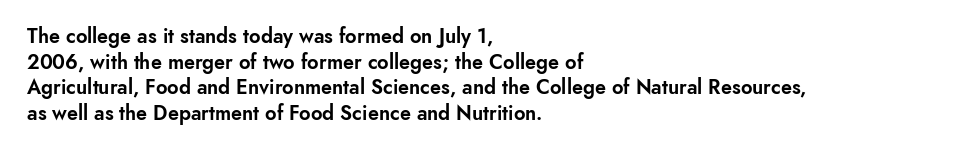
Nobody drew a line under any word here. Italic? Not at all — the glyphs are vertical. The rendering uses a moderate line-height, typical for paragraphs. You could call the tracking neutral — neither tight nor loose. This sample is left-justified, so line endings fall wherever the words run out.
